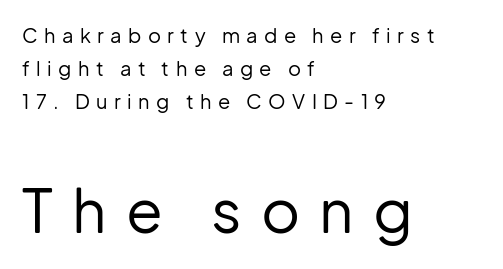
Q: Is the text bold? A: No.
Q: Is the text italic (slanted)? A: No, it is upright.
Q: Is the typeface a serif or a sans-serif typeface? A: Sans-serif.
Q: Is the text underlined? A: No.
Q: How is the paragraph aligned? A: Left-aligned.
Q: Is the spacing between letters normal or unusually wide? A: Unusually wide.
Q: Is the spacing between lines tight, normal or loose? A: Normal.
Q: Which block of text is set in a larger size, the first (top) or the second (bottom)? A: The second (bottom) one.
Q: Width (condensed, normal, or wide)? A: Normal.
Q: Stroke contrast? A: Low.
Q: x-height? A: Medium.
Q: Monospaced? A: No.
